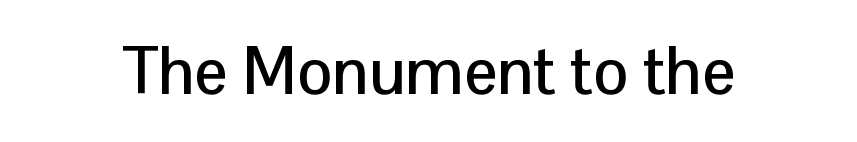
{"serif": "no", "italic": "no", "width": "normal", "stroke_contrast": "low", "x_height": "medium", "monospaced": "no", "underline": "no", "letter_spacing": "normal", "letter_spacing_em": 0.0, "glyph_px": 66}
